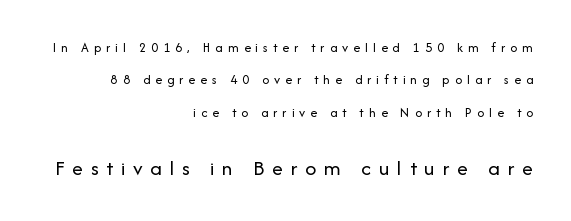
Q: Is the text bold? A: No.
Q: Is the text italic (slanted)? A: No, it is upright.
Q: Is the text underlined? A: No.
Q: How is the paragraph aligned? A: Right-aligned.
Q: Is the spacing between letters normal or unusually wide? A: Unusually wide.
Q: Is the spacing between lines tight, normal or loose? A: Loose.
Q: Which block of text is set in a larger size, the first (top) or the second (bottom)? A: The second (bottom) one.
